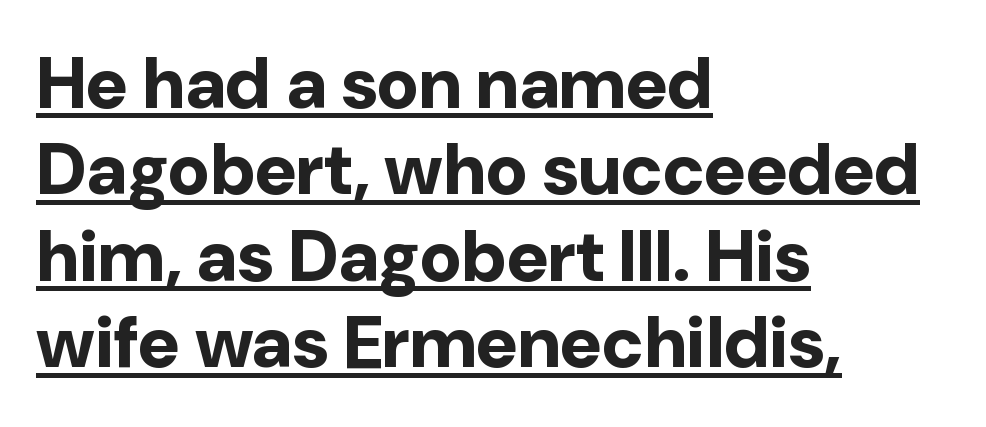
{"serif": "no", "italic": "no", "bold": "yes", "weight": "bold", "width": "normal", "stroke_contrast": "low", "x_height": "medium", "monospaced": "no", "underline": "yes", "align": "left", "line_spacing_ratio": 1.2, "letter_spacing": "normal", "letter_spacing_em": 0.0, "glyph_px": 72}
